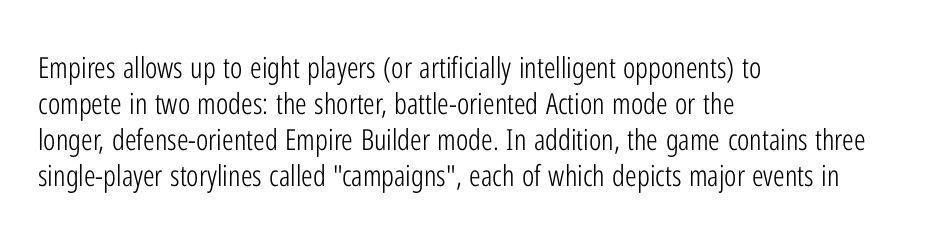
Q: Is the text bold? A: No.
Q: Is the text italic (slanted)? A: No, it is upright.
Q: Is the typeface a serif or a sans-serif typeface? A: Sans-serif.
Q: Is the text underlined? A: No.
Q: How is the paragraph aligned? A: Left-aligned.
Q: Is the spacing between letters normal or unusually wide? A: Normal.
Q: Width (condensed, normal, or wide)? A: Condensed.
Q: Stroke contrast? A: Low.
Q: x-height? A: Medium.
Q: Monospaced? A: No.
